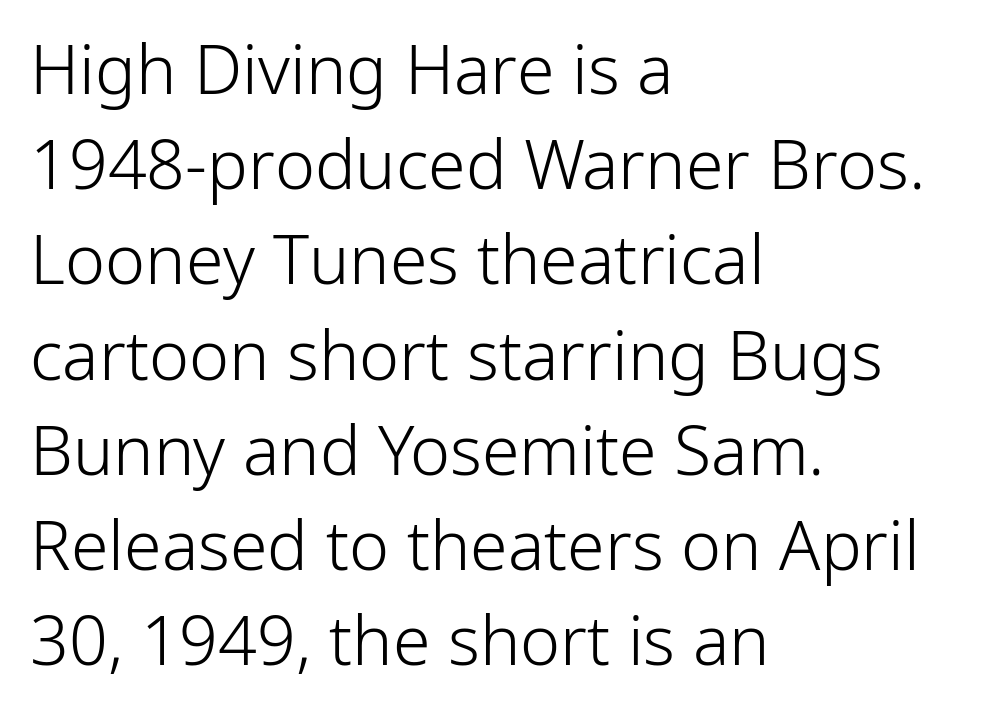
{"serif": "no", "italic": "no", "bold": "no", "weight": "light", "width": "normal", "stroke_contrast": "low", "x_height": "medium", "monospaced": "no", "underline": "no", "align": "left", "line_spacing": "normal", "line_spacing_ratio": 1.4, "letter_spacing": "normal", "letter_spacing_em": 0.0, "glyph_px": 68}
